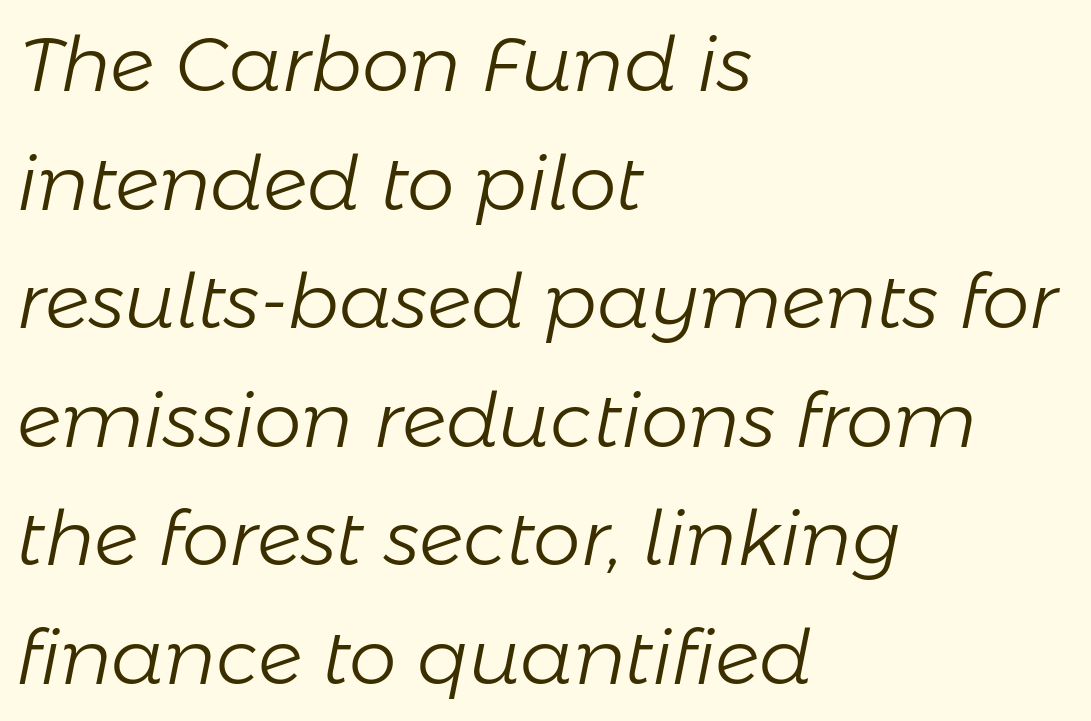
Q: Is the text bold? A: No.
Q: Is the text italic (slanted)? A: Yes, it leans right by about 11 degrees.
Q: Is the text underlined? A: No.
Q: How is the paragraph aligned? A: Left-aligned.
Q: Is the spacing between letters normal or unusually wide? A: Normal.
Q: Is the spacing between lines tight, normal or loose? A: Normal.
Q: Width (condensed, normal, or wide)? A: Normal.
Q: Stroke contrast? A: Low.
Q: x-height? A: Medium.
Q: Monospaced? A: No.
